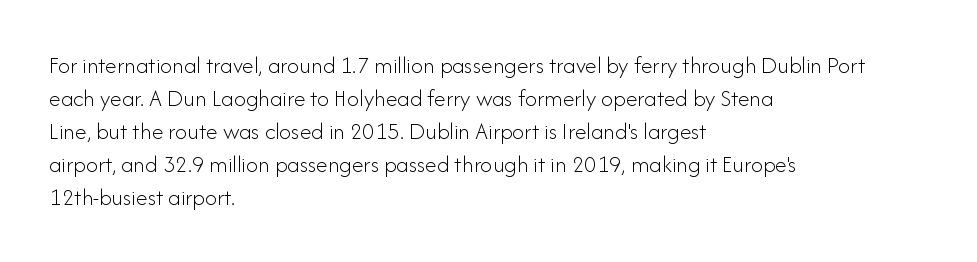
{"italic": "no", "bold": "no", "underline": "no", "align": "left", "line_spacing": "normal", "line_spacing_ratio": 1.37, "letter_spacing": "normal", "letter_spacing_em": 0.0, "glyph_px": 24}
